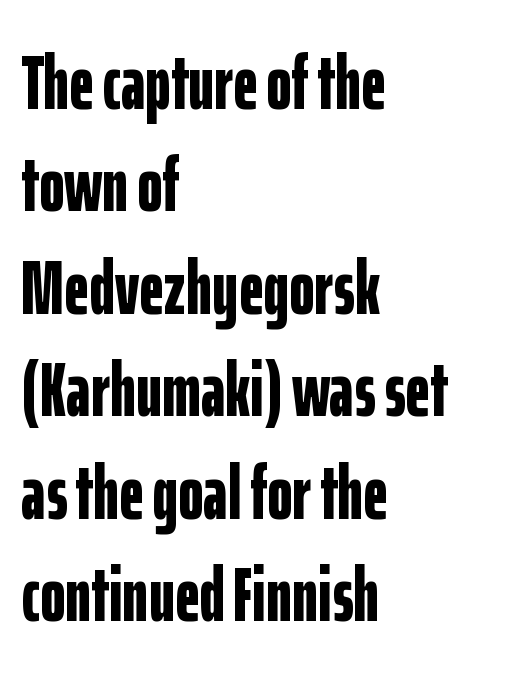
Q: Is the text bold? A: Yes.
Q: Is the text italic (slanted)? A: No, it is upright.
Q: Is the typeface a serif or a sans-serif typeface? A: Sans-serif.
Q: Is the text underlined? A: No.
Q: How is the paragraph aligned? A: Left-aligned.
Q: Is the spacing between letters normal or unusually wide? A: Normal.
Q: Is the spacing between lines tight, normal or loose? A: Normal.
Q: Width (condensed, normal, or wide)? A: Condensed.
Q: Stroke contrast? A: Low.
Q: x-height? A: Medium.
Q: Monospaced? A: No.
